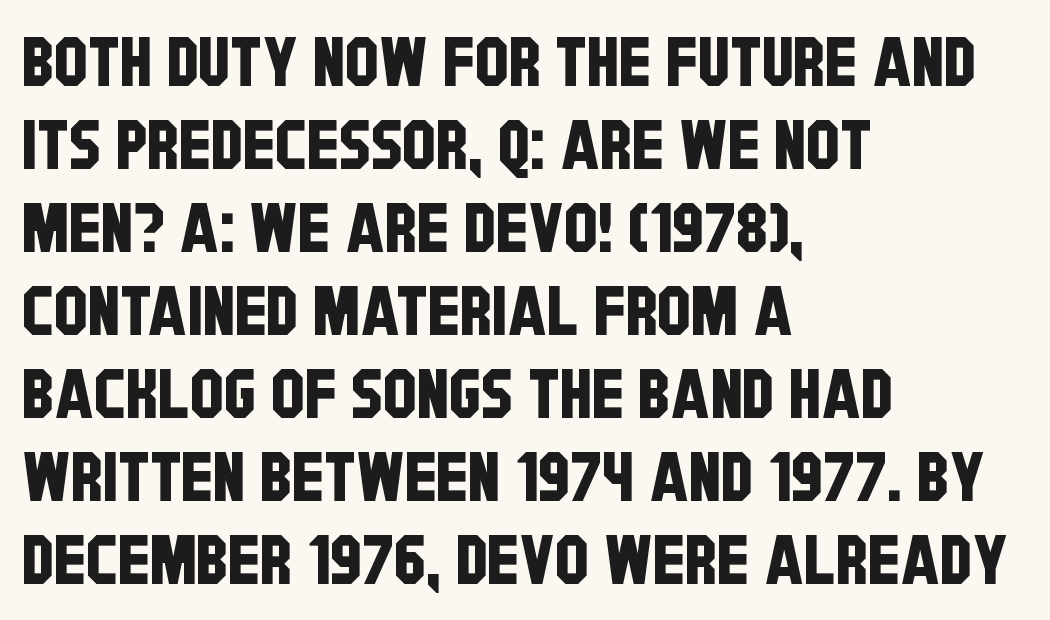
{"serif": "no", "width": "condensed", "stroke_contrast": "low", "x_height": "large", "monospaced": "no", "underline": "no", "align": "left", "line_spacing_ratio": 1.22, "letter_spacing": "normal", "letter_spacing_em": 0.0, "glyph_px": 68}
